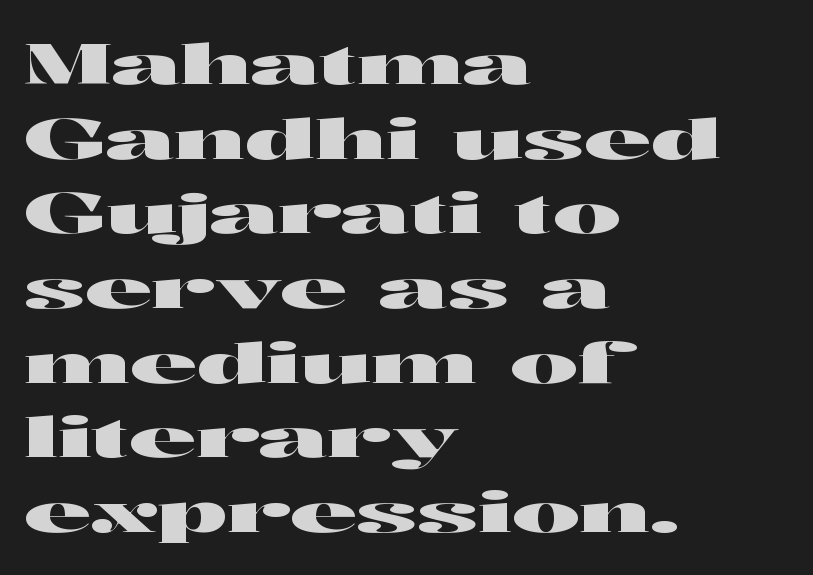
Each letter's strokes conclude bluntly, with no projecting serifs. Here the designer chose a conventional face with non-uniform glyph widths. A typesetter would call this zero additional tracking. Designer's note — italics off, roman on. These lines are set flush left with a ragged right edge.
